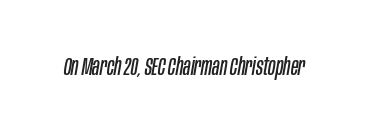
The image shows 24 px text type, italic (leaning right); set normal letter spacing, not underlined.
